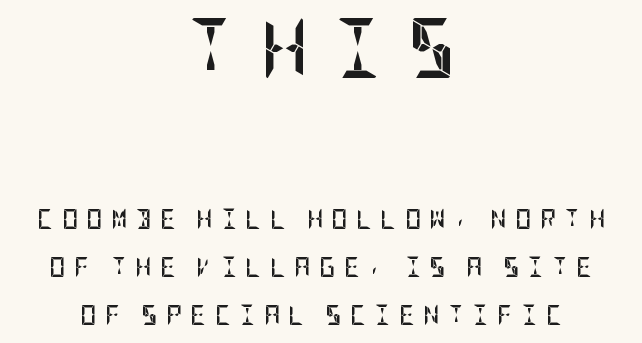
{"serif": "no", "italic": "no", "bold": "yes", "weight": "semibold", "width": "condensed", "stroke_contrast": "low", "x_height": "large", "underline": "no", "align": "center", "line_spacing": "loose", "line_spacing_ratio": 2.39, "letter_spacing": "wide", "letter_spacing_em": 0.41, "larger_block": "first", "size_ratio": 3.0, "glyph_px": 60}
